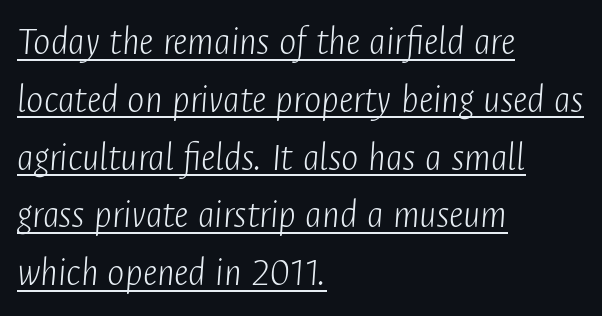
The image shows 41 px light, condensed type, italic (leaning right); set left-aligned, normal line spacing (1.41x), normal letter spacing, underlined; low stroke contrast and a medium x-height.
